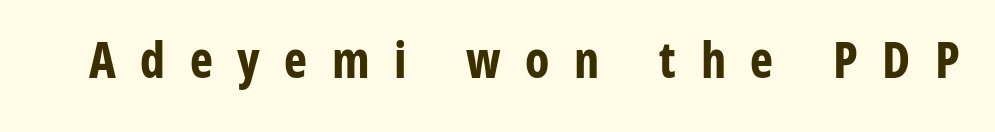
Q: Is the text bold? A: Yes.
Q: Is the text italic (slanted)? A: No, it is upright.
Q: Is the typeface a serif or a sans-serif typeface? A: Sans-serif.
Q: Is the text underlined? A: No.
Q: Is the spacing between letters normal or unusually wide? A: Unusually wide.
Q: Width (condensed, normal, or wide)? A: Condensed.
Q: Stroke contrast? A: Low.
Q: x-height? A: Medium.
Q: Monospaced? A: No.
